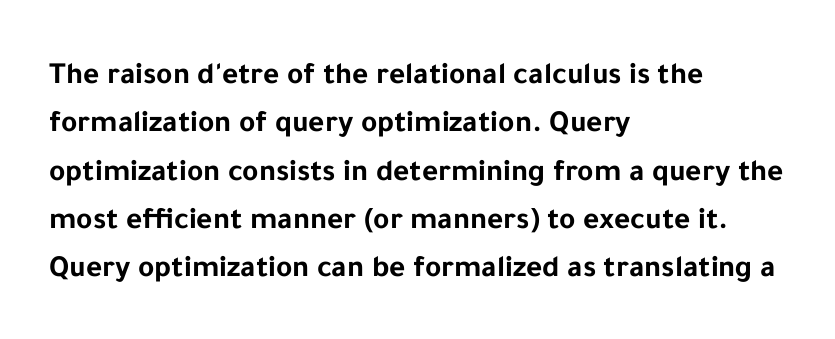
{"serif": "no", "italic": "no", "bold": "yes", "weight": "bold", "width": "normal", "stroke_contrast": "low", "x_height": "medium", "monospaced": "no", "underline": "no", "align": "left", "line_spacing": "normal", "line_spacing_ratio": 1.56, "letter_spacing": "normal", "letter_spacing_em": 0.0, "glyph_px": 31}
